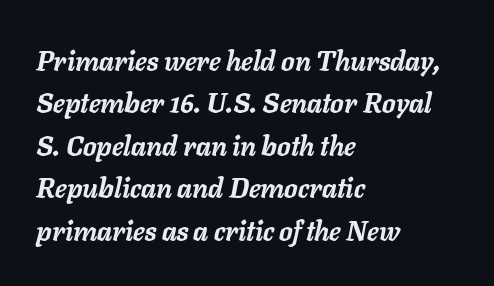
The image shows 27 px bold type, italic (leaning right); set left-aligned, normal line spacing (1.57x), normal letter spacing, not underlined.
